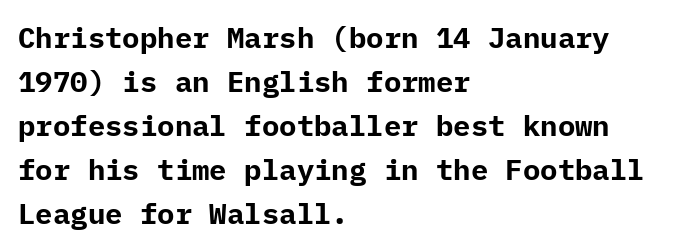
The image shows 29 px bold sans-serif type, upright; set left-aligned, normal line spacing (1.52x), normal letter spacing, not underlined; low stroke contrast and a medium x-height.
